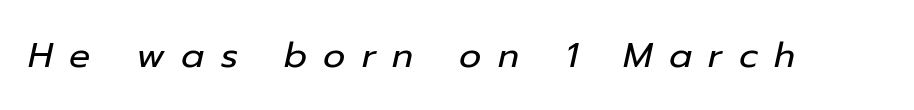
Check the space under the baseline: it is left empty. The letters are spread apart with noticeably loose tracking. The text carries the slant typical of an italic or oblique font. Is the stroke heavy? The answer is a plain regular-or-lighter.
